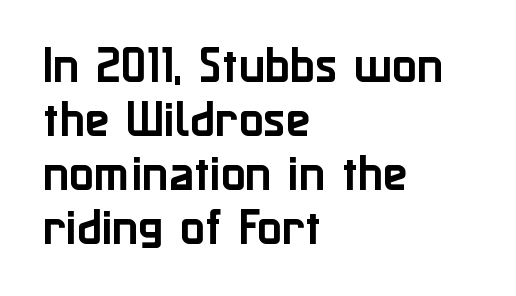
{"serif": "no", "italic": "no", "width": "normal", "stroke_contrast": "low", "x_height": "medium", "monospaced": "no", "underline": "no", "align": "left", "line_spacing": "normal", "line_spacing_ratio": 1.32, "letter_spacing": "normal", "letter_spacing_em": 0.0, "glyph_px": 41}
